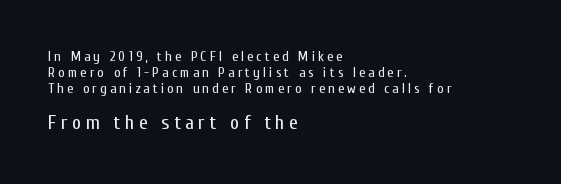
{"italic": "no", "bold": "no", "underline": "no", "align": "left", "line_spacing": "tight", "line_spacing_ratio": 1.13, "letter_spacing": "wide", "letter_spacing_em": 0.22, "larger_block": "second", "size_ratio": 1.43, "glyph_px": 20}
